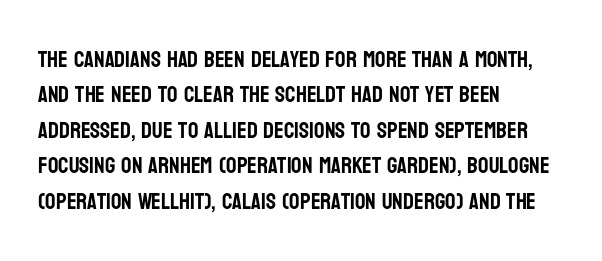
Q: Is the text italic (slanted)? A: No, it is upright.
Q: Is the text underlined? A: No.
Q: How is the paragraph aligned? A: Left-aligned.
Q: Is the spacing between letters normal or unusually wide? A: Normal.
Q: Is the spacing between lines tight, normal or loose? A: Normal.
